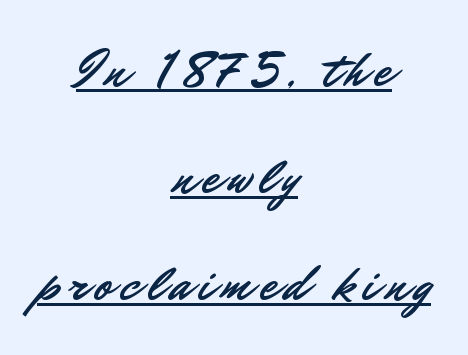
Q: Is the text italic (slanted)? A: Yes.
Q: Is the typeface a serif or a sans-serif typeface? A: Sans-serif.
Q: Is the text underlined? A: Yes.
Q: How is the paragraph aligned? A: Centered.
Q: Is the spacing between lines tight, normal or loose? A: Loose.
Q: Width (condensed, normal, or wide)? A: Normal.
Q: Stroke contrast? A: Low.
Q: x-height? A: Small.
Q: Monospaced? A: No.
